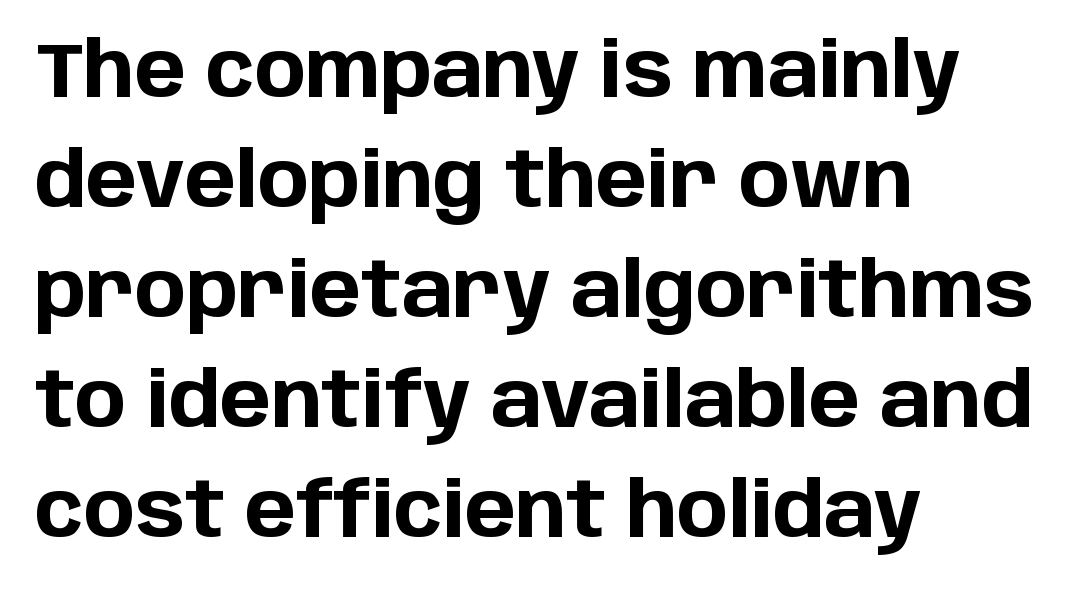
Q: Is the text bold? A: Yes.
Q: Is the text italic (slanted)? A: No, it is upright.
Q: Is the typeface a serif or a sans-serif typeface? A: Sans-serif.
Q: Is the text underlined? A: No.
Q: How is the paragraph aligned? A: Left-aligned.
Q: Is the spacing between letters normal or unusually wide? A: Normal.
Q: Is the spacing between lines tight, normal or loose? A: Normal.
Q: Width (condensed, normal, or wide)? A: Normal.
Q: Stroke contrast? A: Low.
Q: x-height? A: Large.
Q: Monospaced? A: No.
